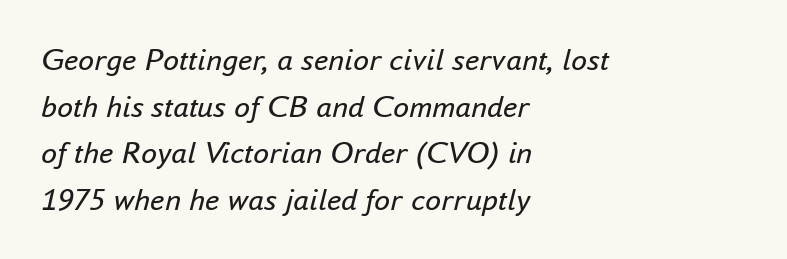
Q: Is the text bold? A: No.
Q: Is the text italic (slanted)? A: Yes, it leans right by about 16 degrees.
Q: Is the text underlined? A: No.
Q: How is the paragraph aligned? A: Left-aligned.
Q: Is the spacing between letters normal or unusually wide? A: Normal.
Q: Is the spacing between lines tight, normal or loose? A: Normal.
Q: Width (condensed, normal, or wide)? A: Normal.
Q: Stroke contrast? A: Low.
Q: x-height? A: Small.
Q: Monospaced? A: No.
